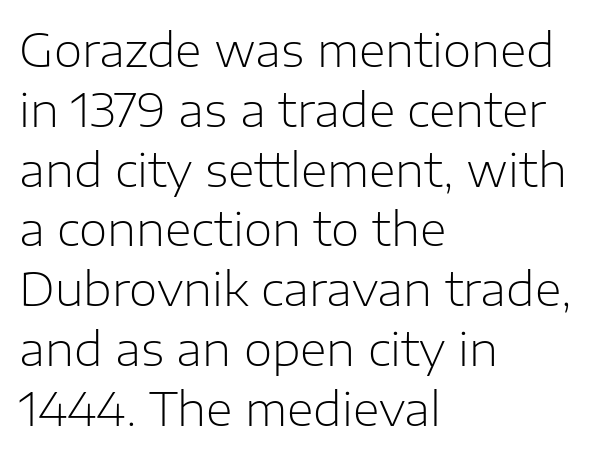
The image shows 46 px light sans-serif type, upright; set left-aligned, normal line spacing (1.3x), normal letter spacing, not underlined; low stroke contrast and a medium x-height.
